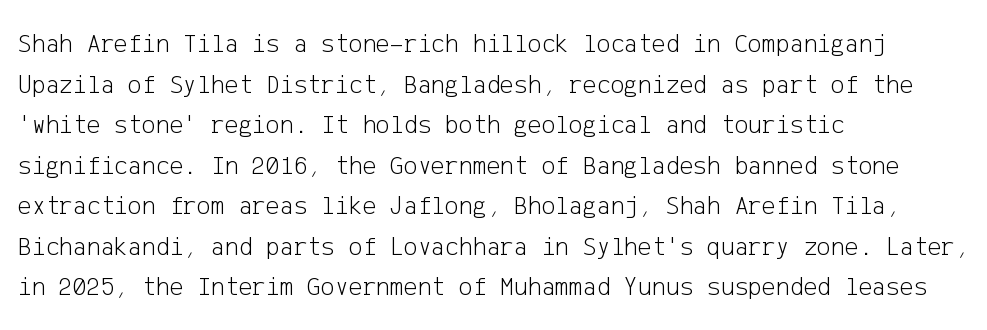
Q: Is the text bold? A: No.
Q: Is the text italic (slanted)? A: No, it is upright.
Q: Is the text underlined? A: No.
Q: How is the paragraph aligned? A: Left-aligned.
Q: Is the spacing between letters normal or unusually wide? A: Normal.
Q: Is the spacing between lines tight, normal or loose? A: Normal.
